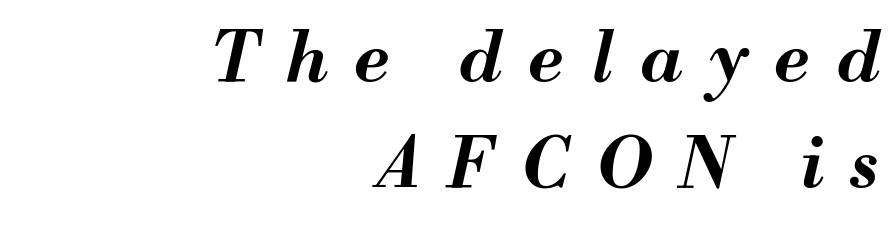
{"italic": "yes", "lean": "right", "slant_degrees": 13, "bold": "yes", "weight": "bold", "width": "normal", "stroke_contrast": "medium", "x_height": "small", "monospaced": "no", "underline": "no", "align": "right", "line_spacing": "normal", "line_spacing_ratio": 1.51, "letter_spacing": "wide", "letter_spacing_em": 0.39, "glyph_px": 70}
